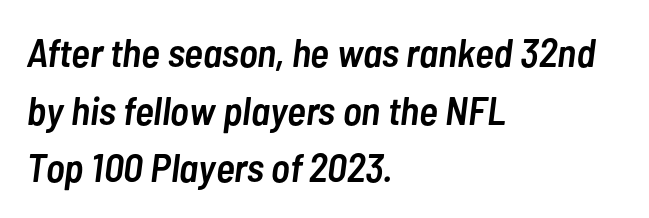
Typesetter's note: demi weight, one step under bold. This rendering leaves character spacing at its baseline value. The gap between lines stays unmarked. The rendering anchors every line to the left-hand side. Honestly, the row spacing looks completely unremarkable.
